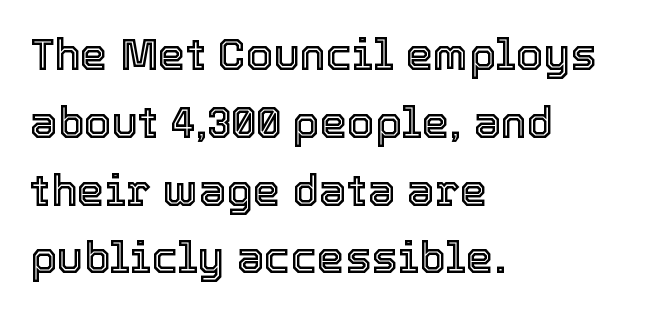
The image shows 44 px text type, upright; set left-aligned, normal line spacing (1.54x), normal letter spacing, not underlined; a medium x-height.
